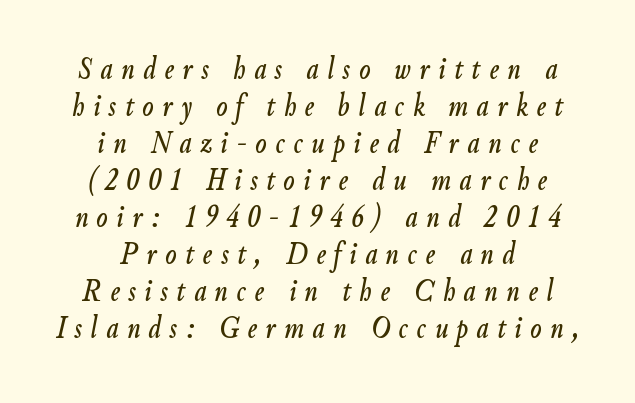
The image shows 33 px condensed type, italic (leaning right); set centered, tight line spacing (1.12x), unusually wide letter spacing (+0.26 em), not underlined; low stroke contrast and a small x-height.
